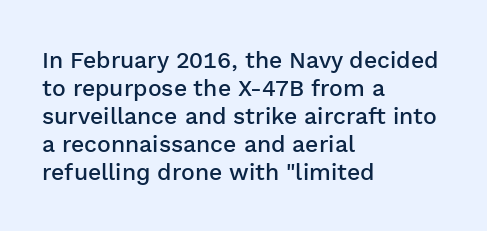
Q: Is the text bold? A: Semi-bold.
Q: Is the text italic (slanted)? A: No, it is upright.
Q: Is the text underlined? A: No.
Q: How is the paragraph aligned? A: Left-aligned.
Q: Is the spacing between letters normal or unusually wide? A: Normal.
